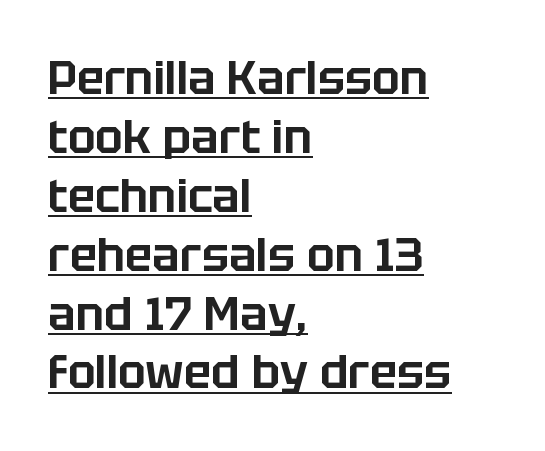
The image shows 46 px sans-serif type, upright; set left-aligned, normal line spacing (1.28x), normal letter spacing, underlined; low stroke contrast and a large x-height.
